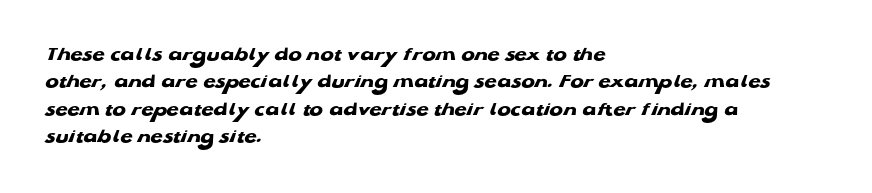
Q: Is the text bold? A: Yes.
Q: Is the text underlined? A: No.
Q: How is the paragraph aligned? A: Left-aligned.
Q: Is the spacing between letters normal or unusually wide? A: Normal.
Q: Is the spacing between lines tight, normal or loose? A: Normal.
